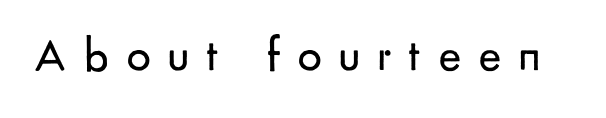
Ascenders rise straight up at ninety degrees. These lines are composed in type without serifs. Here the designer chose a conventional face with non-uniform glyph widths. Stroke thickness stays within the range of a standard reading face or lighter. Check the space under the baseline: it is left empty. How are the letters spaced? Widely, with obvious added tracking.
